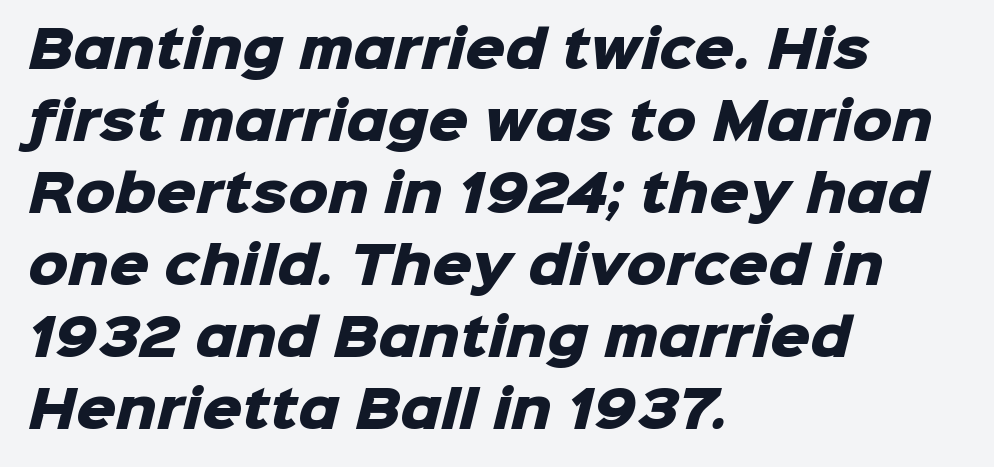
{"serif": "no", "bold": "yes", "weight": "heavy", "width": "normal", "stroke_contrast": "low", "x_height": "medium", "monospaced": "no", "underline": "no", "align": "left", "line_spacing": "normal", "line_spacing_ratio": 1.44, "letter_spacing": "normal", "letter_spacing_em": 0.0, "glyph_px": 50}
